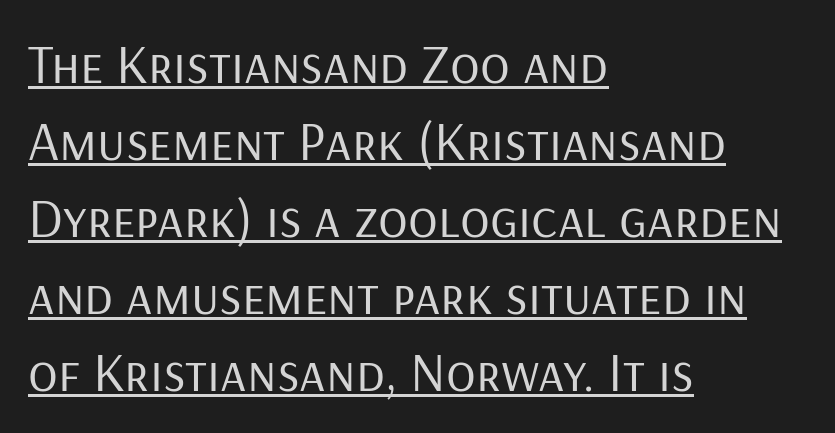
Q: Is the text bold? A: No.
Q: Is the text italic (slanted)? A: No, it is upright.
Q: Is the typeface a serif or a sans-serif typeface? A: Sans-serif.
Q: Is the text underlined? A: Yes.
Q: How is the paragraph aligned? A: Left-aligned.
Q: Is the spacing between letters normal or unusually wide? A: Normal.
Q: Is the spacing between lines tight, normal or loose? A: Normal.
Q: Width (condensed, normal, or wide)? A: Normal.
Q: Stroke contrast? A: Low.
Q: x-height? A: Medium.
Q: Monospaced? A: No.
